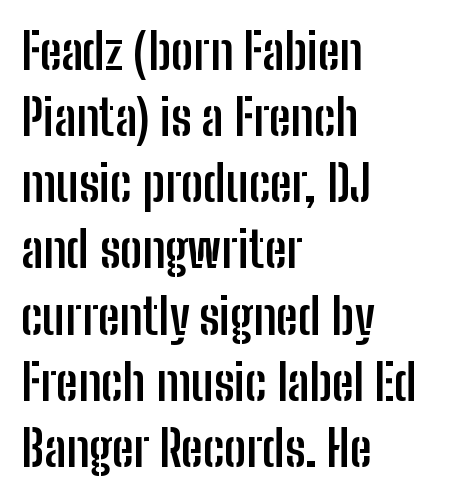
Examine the stroke ends and you'll find no serifs. Where is the straight margin? On the left. The designer left line spacing at the default. Words appear dense and cohesive because spacing is normal. This is the regular roman posture of the typeface. These lines are rendered in a variable-pitch font.
